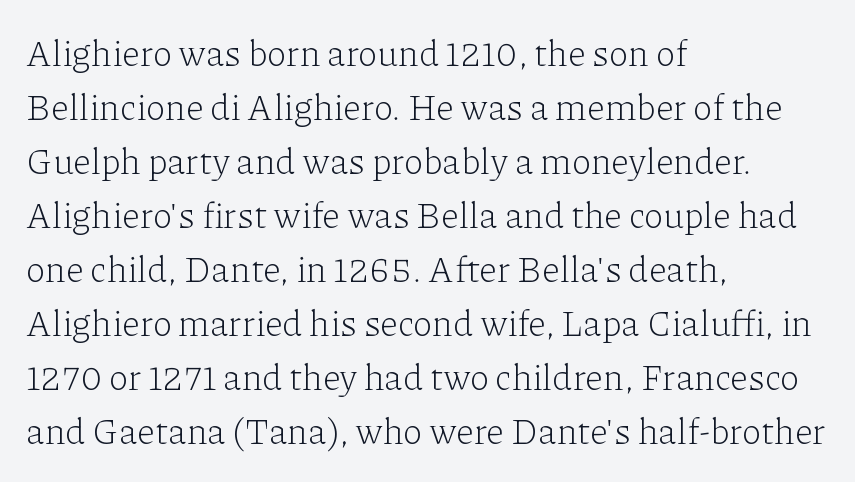
Q: Is the text bold? A: No.
Q: Is the text italic (slanted)? A: No, it is upright.
Q: Is the typeface a serif or a sans-serif typeface? A: Serif.
Q: Is the text underlined? A: No.
Q: How is the paragraph aligned? A: Left-aligned.
Q: Is the spacing between letters normal or unusually wide? A: Normal.
Q: Is the spacing between lines tight, normal or loose? A: Normal.
Q: Width (condensed, normal, or wide)? A: Normal.
Q: Stroke contrast? A: Low.
Q: x-height? A: Medium.
Q: Monospaced? A: No.
